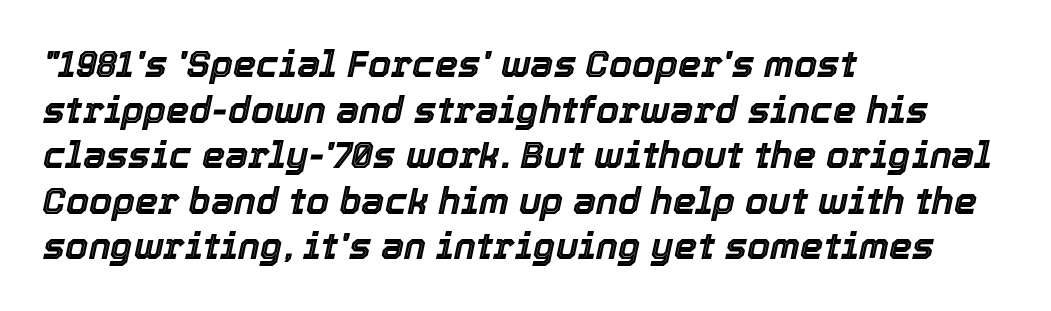
Q: Is the text italic (slanted)? A: Yes, it leans right by about 12 degrees.
Q: Is the text underlined? A: No.
Q: How is the paragraph aligned? A: Left-aligned.
Q: Is the spacing between letters normal or unusually wide? A: Normal.
Q: Width (condensed, normal, or wide)? A: Normal.
Q: x-height? A: Medium.
Q: Monospaced? A: No.
